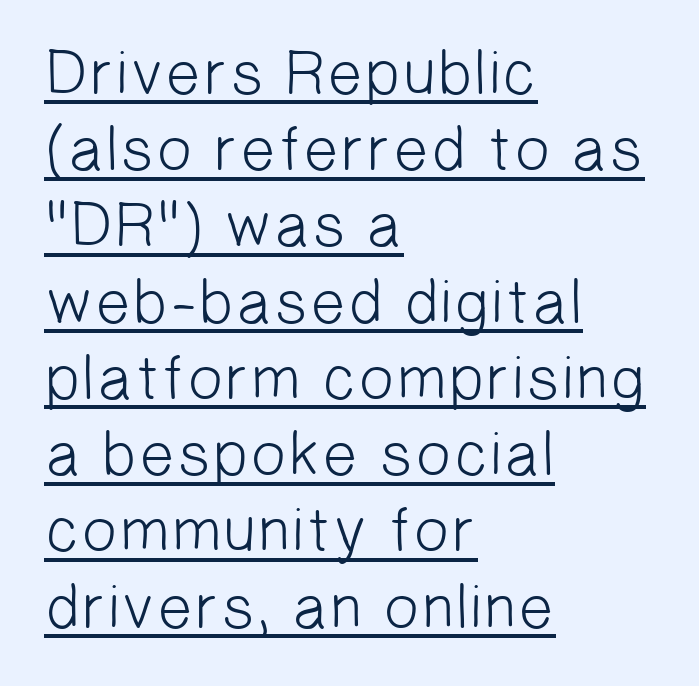
{"serif": "no", "bold": "no", "weight": "light", "width": "normal", "stroke_contrast": "low", "x_height": "medium", "monospaced": "no", "underline": "yes", "align": "left", "line_spacing_ratio": 1.21, "letter_spacing": "normal", "letter_spacing_em": 0.0, "glyph_px": 63}
